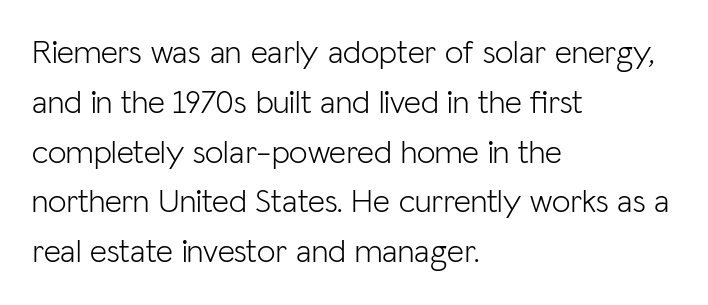
Q: Is the text bold? A: No.
Q: Is the text italic (slanted)? A: No, it is upright.
Q: Is the typeface a serif or a sans-serif typeface? A: Sans-serif.
Q: Is the text underlined? A: No.
Q: How is the paragraph aligned? A: Left-aligned.
Q: Is the spacing between letters normal or unusually wide? A: Normal.
Q: Is the spacing between lines tight, normal or loose? A: Normal.
Q: Width (condensed, normal, or wide)? A: Normal.
Q: Stroke contrast? A: Low.
Q: x-height? A: Medium.
Q: Monospaced? A: No.
